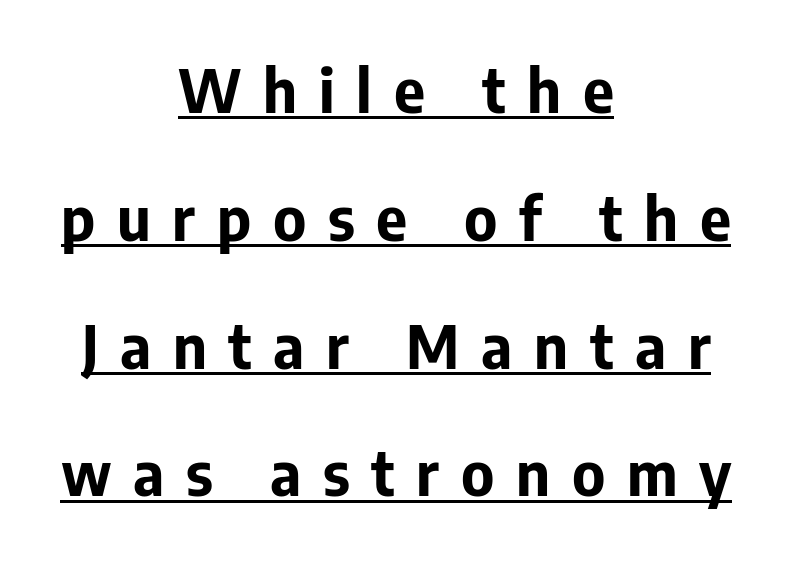
Compared with a flush-left layout, this one balances lines on the center instead. How heavy is the stroke? Heavy — this is a bold. The string is rendered with underlining switched on. Each word looks stretched out because of the extra space between its letters. You could not count columns in this text — the font is proportionally spaced.
